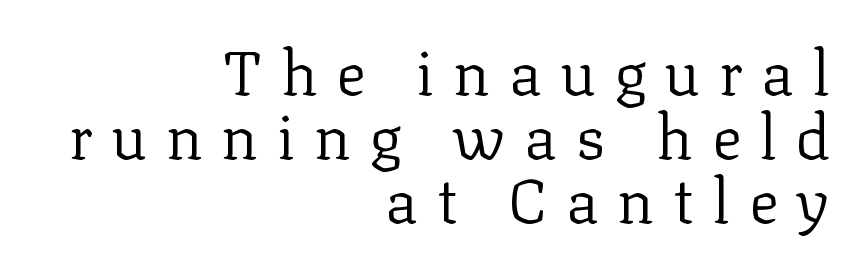
Q: Is the text bold? A: No.
Q: Is the text italic (slanted)? A: No, it is upright.
Q: Is the typeface a serif or a sans-serif typeface? A: Serif.
Q: Is the text underlined? A: No.
Q: How is the paragraph aligned? A: Right-aligned.
Q: Is the spacing between letters normal or unusually wide? A: Unusually wide.
Q: Is the spacing between lines tight, normal or loose? A: Tight.
Q: Width (condensed, normal, or wide)? A: Normal.
Q: Stroke contrast? A: Low.
Q: x-height? A: Medium.
Q: Monospaced? A: No.
